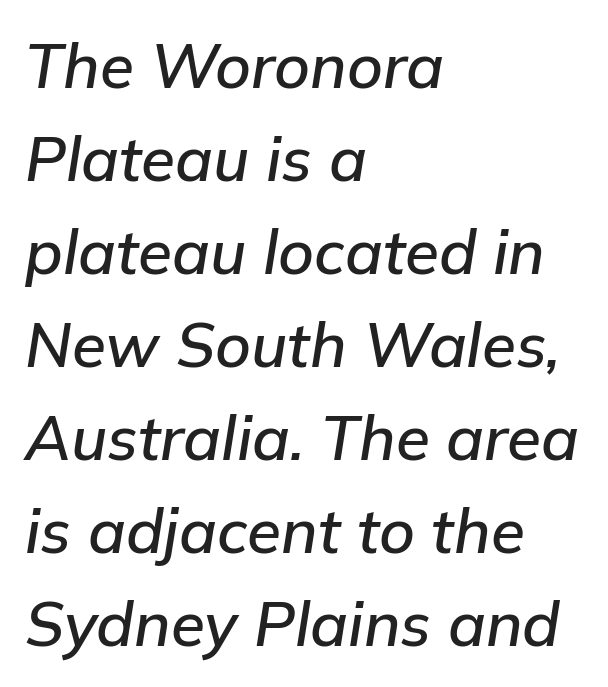
Proportional: the letters do not fall into vertical columns. Is the letter spacing exaggerated? No — it looks like the ordinary default. Nobody drew a line under any word here. Does the lettering tilt? It does — this is italic. Leading: standard.
